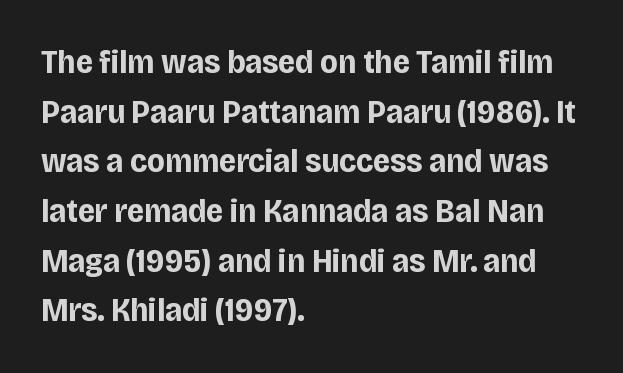
{"serif": "no", "italic": "no", "bold": "yes", "weight": "bold", "width": "condensed", "stroke_contrast": "low", "x_height": "large", "monospaced": "no", "underline": "no", "align": "left", "line_spacing": "normal", "line_spacing_ratio": 1.46, "letter_spacing": "normal", "letter_spacing_em": 0.0, "glyph_px": 34}
